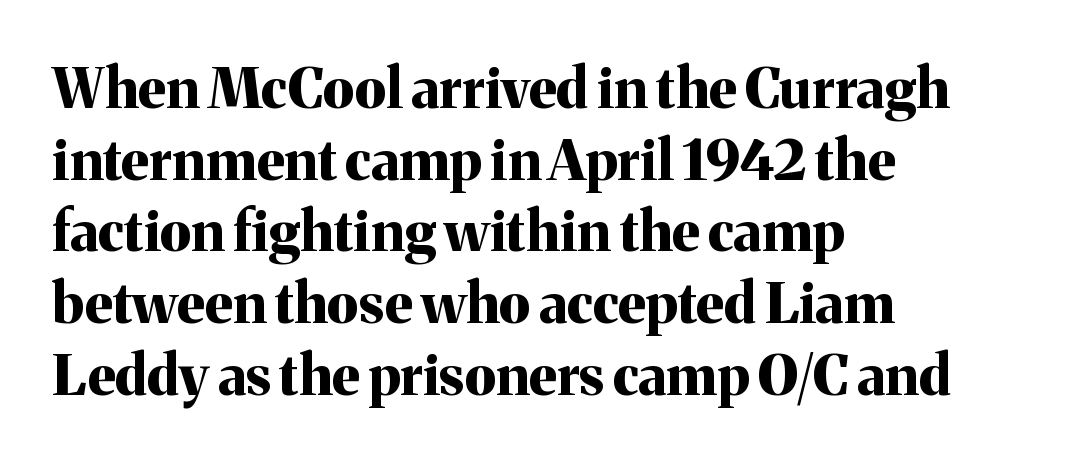
{"serif": "yes", "italic": "no", "bold": "yes", "weight": "bold", "width": "normal", "stroke_contrast": "medium", "x_height": "medium", "monospaced": "no", "underline": "no", "align": "left", "line_spacing": "normal", "line_spacing_ratio": 1.28, "letter_spacing": "normal", "letter_spacing_em": 0.0, "glyph_px": 56}
